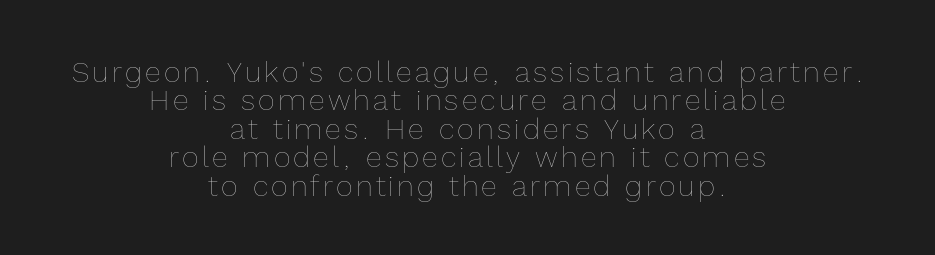
The weight tops out at a normal text grade. Note the varied advance widths — an 'i' is clearly narrower than an 'm'. Compared with a flush-left layout, this one balances lines on the center instead. Is there any slant? The stems are plumb.
